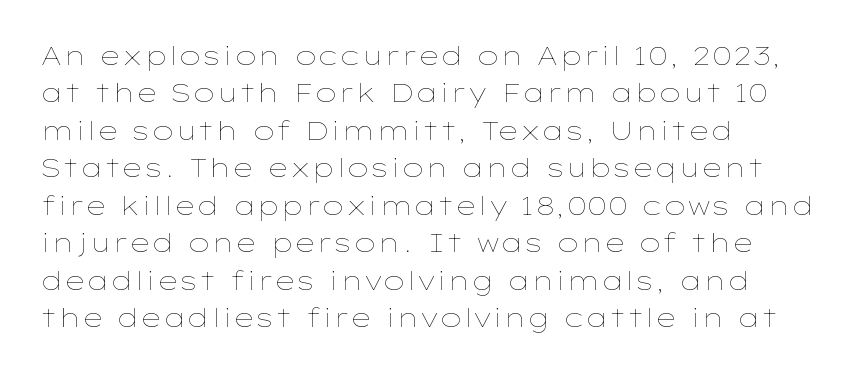
Q: Is the text bold? A: No.
Q: Is the text italic (slanted)? A: No, it is upright.
Q: Is the text underlined? A: No.
Q: How is the paragraph aligned? A: Left-aligned.
Q: Is the spacing between letters normal or unusually wide? A: Normal.
Q: Is the spacing between lines tight, normal or loose? A: Normal.
